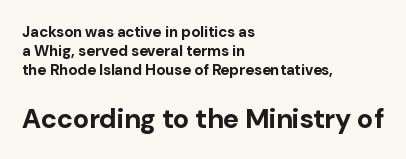
Letter spacing: default. Is there any slant? The stems are plumb. Plain, unruled lines of type. The typesetter chose a ragged-right arrangement here. A full-strength bold gives these letters their thick strokes.
